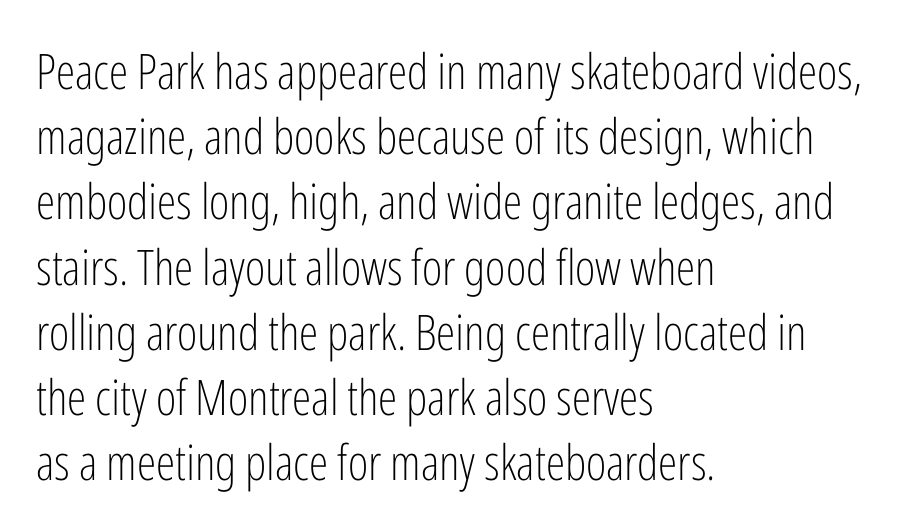
The image shows 49 px light, condensed sans-serif type, upright; set left-aligned, normal line spacing (1.33x), normal letter spacing, not underlined; low stroke contrast and a medium x-height.
